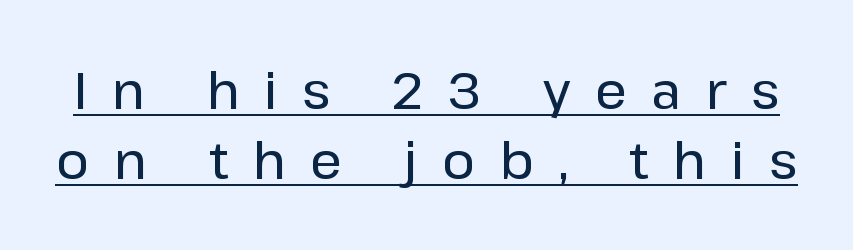
The font's upright variant was chosen for this text. The letters advance in unequal steps, a hallmark of proportional type. The typeface chosen for these lines omits serifs. Reading down the column, the eye jumps a familiar distance to each next line.
